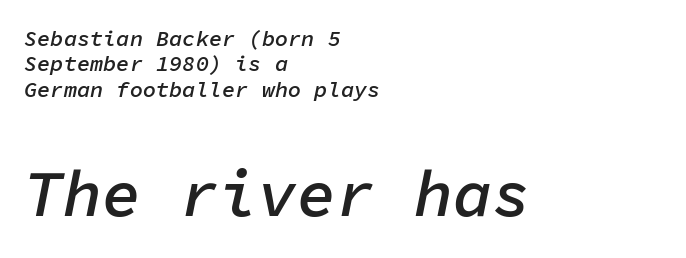
Check the space under the baseline: it is left empty. The letterforms sit shoulder to shoulder at normal distance. Compared with ordinary roman type, these characters are visibly tilted. Is this a fixed-width face? Yes — each glyph sits in an identical cell.
